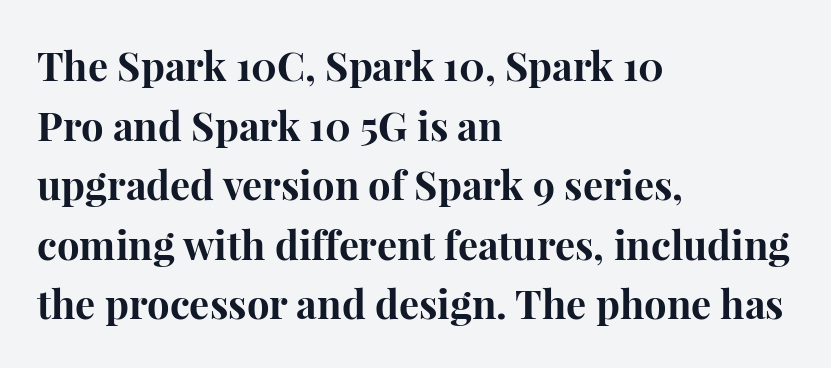
The image shows 40 px bold serif type, upright; set left-aligned, normal line spacing (1.49x), normal letter spacing, not underlined; high stroke contrast and a medium x-height.
